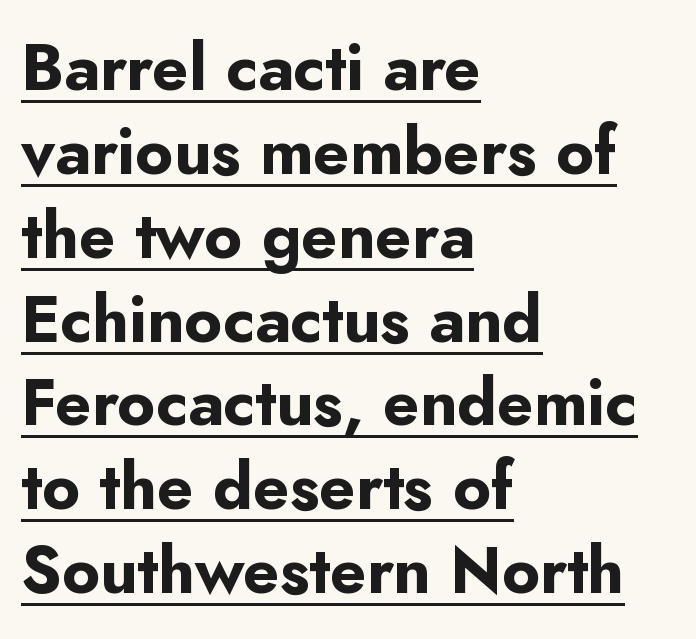
{"serif": "no", "italic": "no", "bold": "yes", "weight": "bold", "width": "normal", "stroke_contrast": "low", "x_height": "small", "monospaced": "no", "underline": "yes", "align": "left", "line_spacing": "normal", "line_spacing_ratio": 1.29, "letter_spacing": "normal", "letter_spacing_em": 0.0, "glyph_px": 65}
